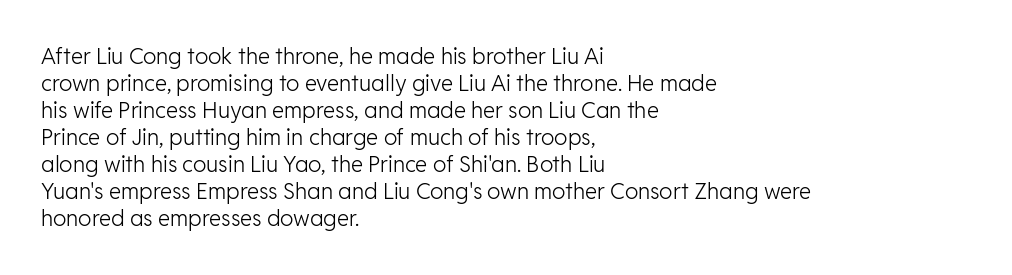
Q: Is the text bold? A: No.
Q: Is the text italic (slanted)? A: No, it is upright.
Q: Is the text underlined? A: No.
Q: How is the paragraph aligned? A: Left-aligned.
Q: Is the spacing between letters normal or unusually wide? A: Normal.
